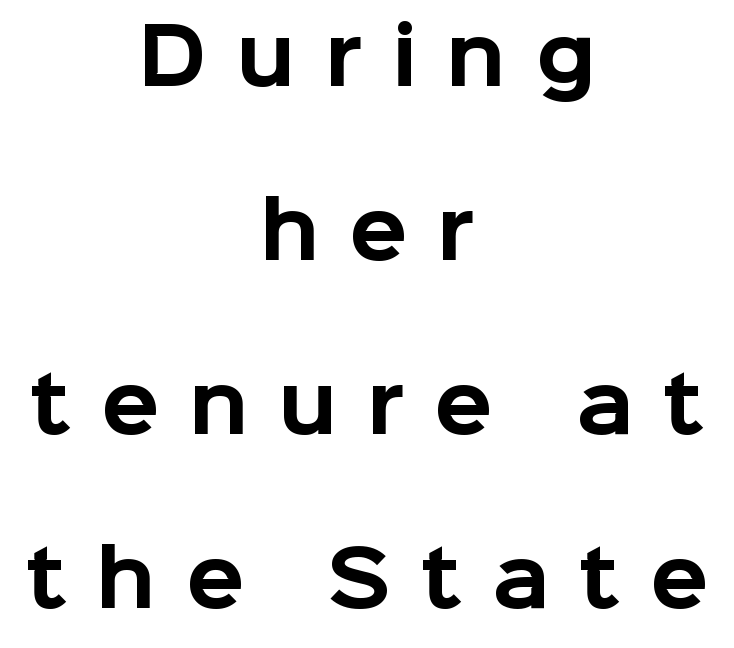
The image shows 76 px bold sans-serif type, upright; set centered, loose line spacing (2.29x), unusually wide letter spacing (+0.39 em), not underlined; low stroke contrast and a medium x-height.
